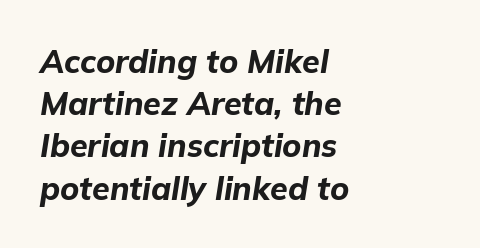
The image shows 32 px bold type, italic (leaning right); set left-aligned, normal line spacing (1.32x), normal letter spacing, not underlined; low stroke contrast and a medium x-height.
